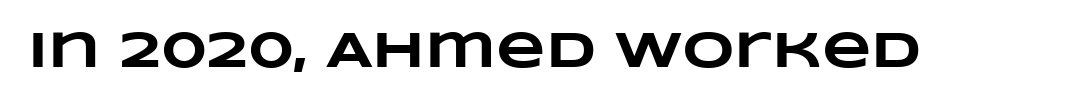
Q: Is the text bold? A: Yes.
Q: Is the text underlined? A: No.
Q: Is the spacing between letters normal or unusually wide? A: Normal.
Q: Width (condensed, normal, or wide)? A: Wide.
Q: Stroke contrast? A: Low.
Q: x-height? A: Large.
Q: Monospaced? A: No.
